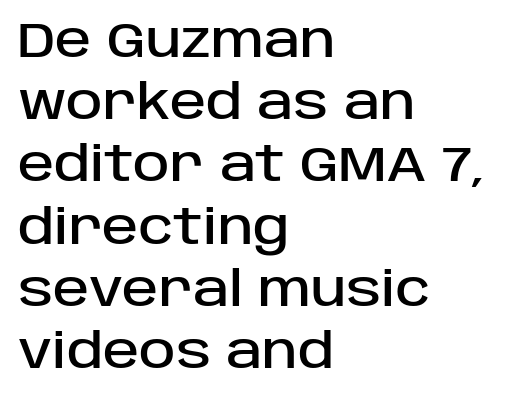
Q: Is the text italic (slanted)? A: No, it is upright.
Q: Is the typeface a serif or a sans-serif typeface? A: Sans-serif.
Q: Is the text underlined? A: No.
Q: How is the paragraph aligned? A: Left-aligned.
Q: Is the spacing between letters normal or unusually wide? A: Normal.
Q: Is the spacing between lines tight, normal or loose? A: Normal.
Q: Width (condensed, normal, or wide)? A: Normal.
Q: Stroke contrast? A: Low.
Q: x-height? A: Large.
Q: Monospaced? A: No.
